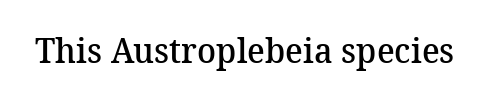
These lines are rendered in a variable-pitch font. Old-style or modern, the face here clearly has serifs. Letter spacing: default. Descender tails drop into unmarked territory.
